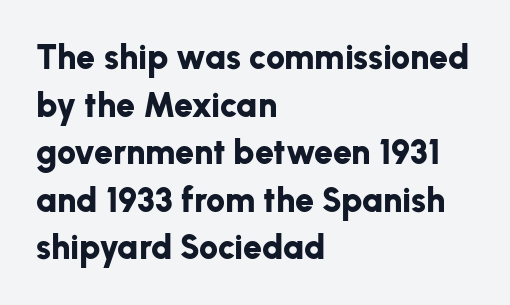
{"serif": "no", "italic": "no", "bold": "yes", "weight": "bold", "width": "normal", "stroke_contrast": "low", "x_height": "medium", "monospaced": "no", "underline": "no", "align": "left", "line_spacing": "normal", "line_spacing_ratio": 1.4, "letter_spacing": "normal", "letter_spacing_em": 0.0, "glyph_px": 34}
